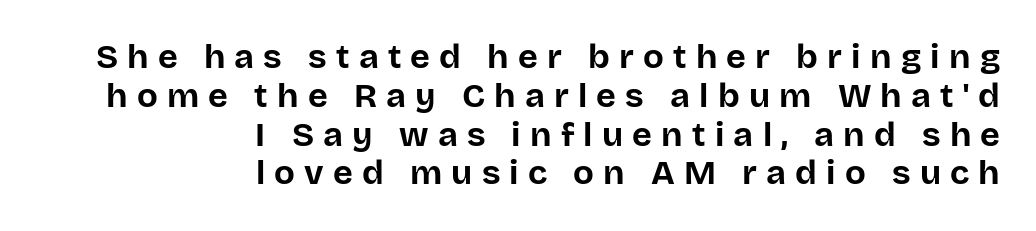
Q: Is the text bold? A: Yes.
Q: Is the text italic (slanted)? A: No, it is upright.
Q: Is the typeface a serif or a sans-serif typeface? A: Sans-serif.
Q: Is the text underlined? A: No.
Q: How is the paragraph aligned? A: Right-aligned.
Q: Is the spacing between letters normal or unusually wide? A: Unusually wide.
Q: Is the spacing between lines tight, normal or loose? A: Tight.
Q: Width (condensed, normal, or wide)? A: Normal.
Q: Stroke contrast? A: Low.
Q: x-height? A: Large.
Q: Monospaced? A: No.
